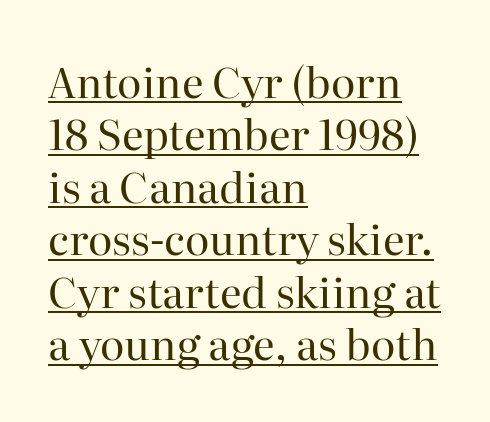
Quick note: underline on. Each letter keeps its own natural width here, so spacing adapts to shape. The space between consecutive lines is moderate. Yep, those are serifs on the letters. Counters stay open thanks to moderate or lighter strokes.
